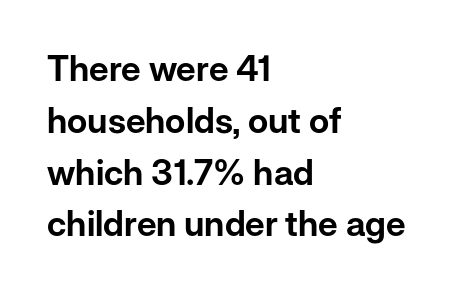
The image shows 35 px sans-serif type, upright; set left-aligned, normal line spacing (1.48x), normal letter spacing, not underlined; low stroke contrast and a medium x-height.
